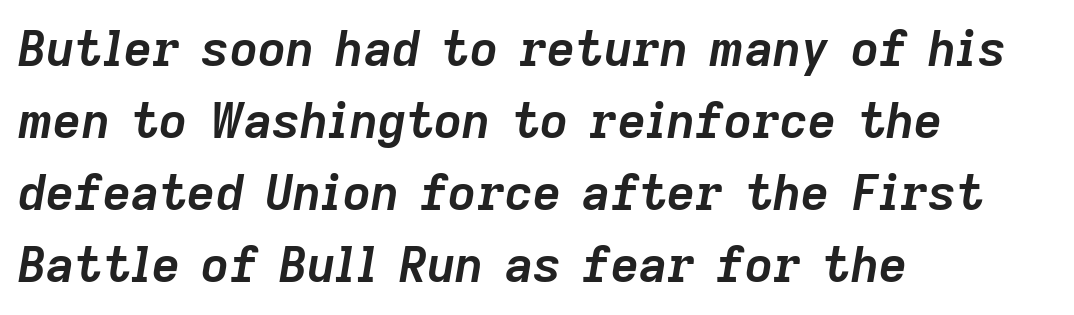
Q: Is the text bold? A: Yes.
Q: Is the text italic (slanted)? A: Yes, it leans right by about 9 degrees.
Q: Is the text underlined? A: No.
Q: How is the paragraph aligned? A: Left-aligned.
Q: Is the spacing between letters normal or unusually wide? A: Normal.
Q: Is the spacing between lines tight, normal or loose? A: Normal.
Q: Width (condensed, normal, or wide)? A: Normal.
Q: Stroke contrast? A: Low.
Q: x-height? A: Medium.
Q: Monospaced? A: No.
